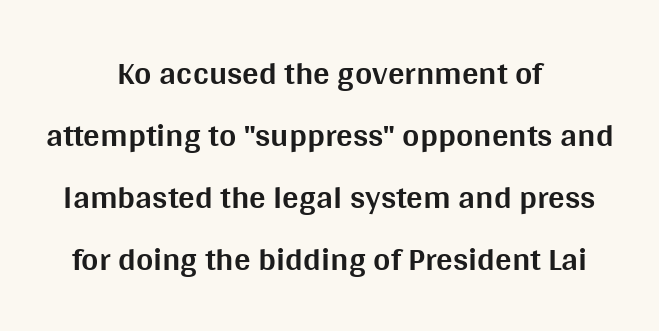
Q: Is the text bold? A: Yes.
Q: Is the text italic (slanted)? A: No, it is upright.
Q: Is the typeface a serif or a sans-serif typeface? A: Sans-serif.
Q: Is the text underlined? A: No.
Q: How is the paragraph aligned? A: Centered.
Q: Is the spacing between letters normal or unusually wide? A: Normal.
Q: Width (condensed, normal, or wide)? A: Normal.
Q: Stroke contrast? A: Medium.
Q: x-height? A: Large.
Q: Monospaced? A: No.
